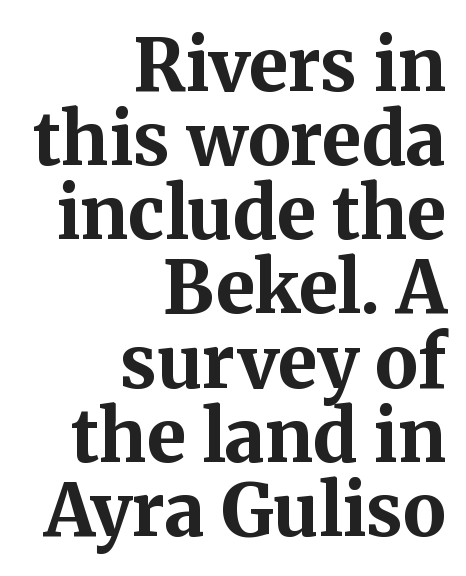
Q: Is the text bold? A: Yes.
Q: Is the text italic (slanted)? A: No, it is upright.
Q: Is the typeface a serif or a sans-serif typeface? A: Serif.
Q: Is the text underlined? A: No.
Q: How is the paragraph aligned? A: Right-aligned.
Q: Is the spacing between letters normal or unusually wide? A: Normal.
Q: Is the spacing between lines tight, normal or loose? A: Tight.
Q: Width (condensed, normal, or wide)? A: Normal.
Q: Stroke contrast? A: Medium.
Q: x-height? A: Medium.
Q: Monospaced? A: No.
